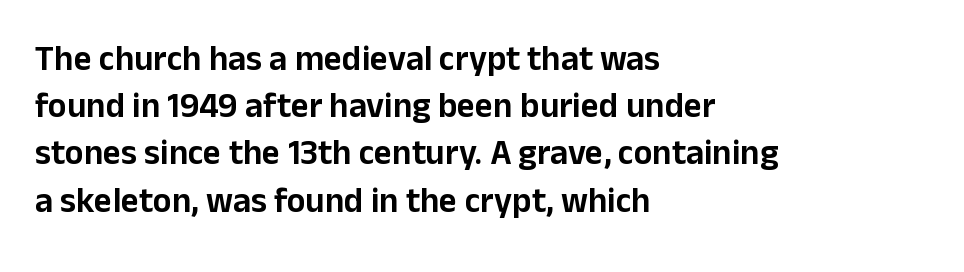
{"serif": "no", "italic": "no", "width": "normal", "stroke_contrast": "low", "x_height": "medium", "monospaced": "no", "underline": "no", "align": "left", "line_spacing": "normal", "line_spacing_ratio": 1.35, "letter_spacing": "normal", "letter_spacing_em": 0.0, "glyph_px": 35}
